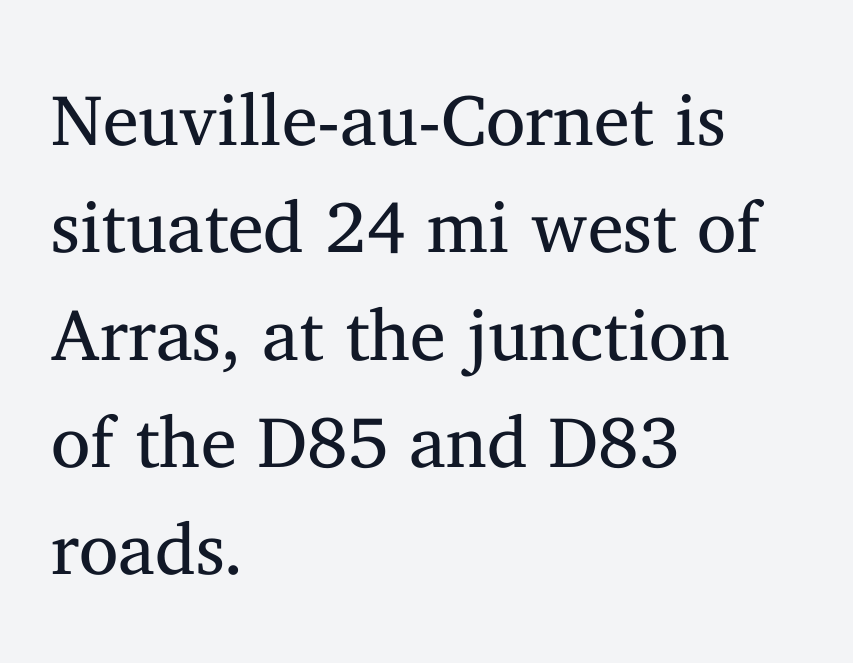
Every stem runs plumb, perpendicular to the baseline. Note: serifs present on the glyphs. Leading matches the norm, producing a regular column. Layout note: lines flush left. A light-to-regular cut is what we see here. Here the designer chose a conventional face with non-uniform glyph widths.
